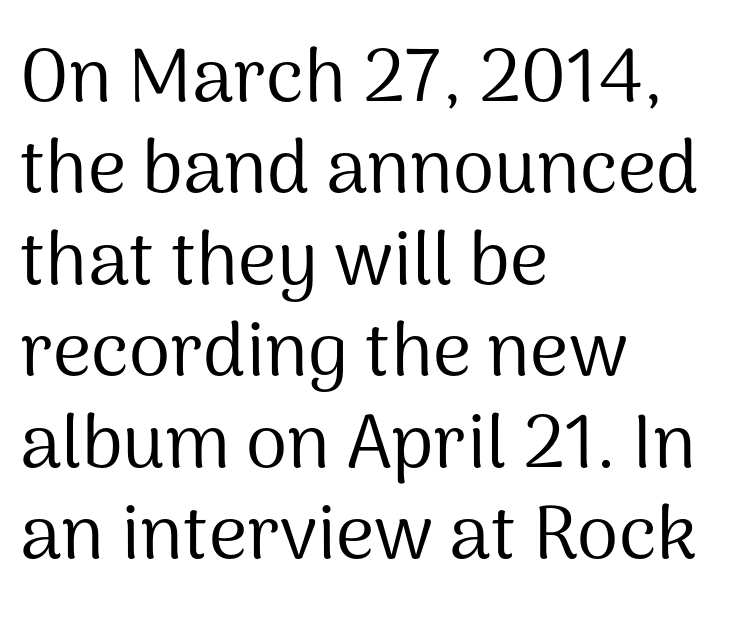
The font is comparable to plain body text, perhaps lighter. These lines are set flush left with a ragged right edge. Only glyphs here, with clear space below each row. Every character sits straight up, as roman type does. Each letter keeps its own natural width here, so spacing adapts to shape. Unlike a traditional serif, this face leaves its strokes unadorned.
